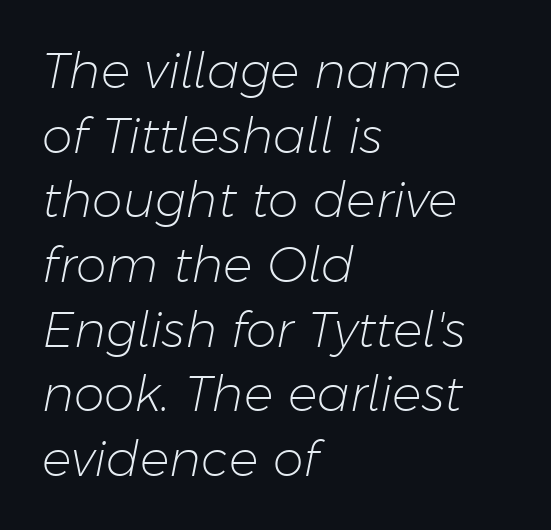
The image shows 49 px light type, italic (leaning right); set left-aligned, normal line spacing (1.32x), normal letter spacing, not underlined; low stroke contrast and a medium x-height.
